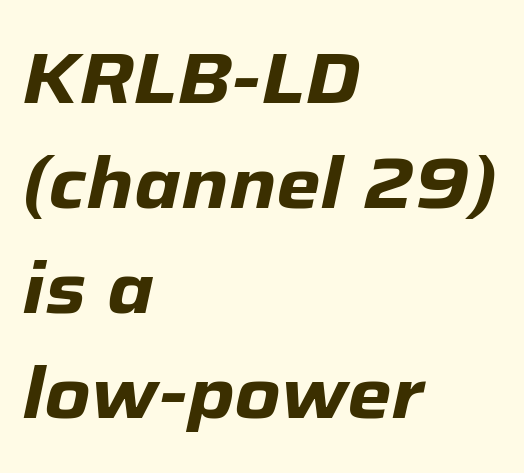
Where is the straight margin? On the left. Summary of weight: heavy, a full bold. Looks like regular typesetting: each glyph gets only the width it needs. No word sits above an underline.
